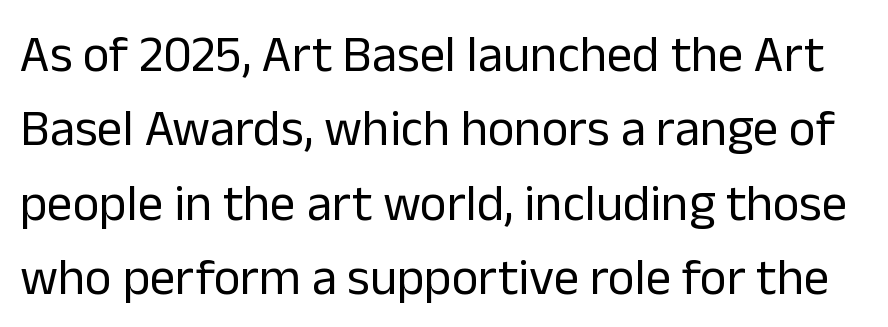
Summary of vertical rhythm: regular, with standard interline spacing. The font is comparable to plain body text, perhaps lighter. The passage shown is typed in a proportional face where columns would drift. Note: no serifs on the glyphs. Tracking here is standard; glyphs follow each other at the usual distance.
